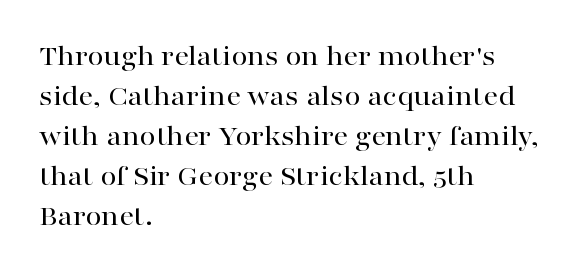
The image shows 29 px wide serif type, upright; set left-aligned, normal line spacing (1.38x), normal letter spacing, not underlined; high stroke contrast and a medium x-height.
